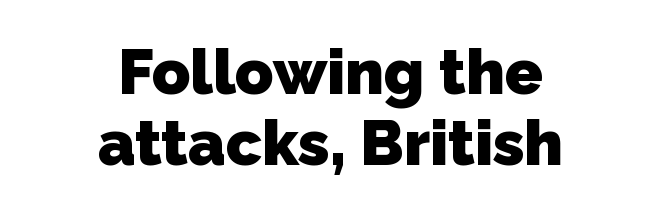
Q: Is the text bold? A: Yes.
Q: Is the typeface a serif or a sans-serif typeface? A: Sans-serif.
Q: Is the text underlined? A: No.
Q: How is the paragraph aligned? A: Centered.
Q: Is the spacing between letters normal or unusually wide? A: Normal.
Q: Is the spacing between lines tight, normal or loose? A: Tight.
Q: Width (condensed, normal, or wide)? A: Normal.
Q: Stroke contrast? A: Low.
Q: x-height? A: Medium.
Q: Monospaced? A: No.
